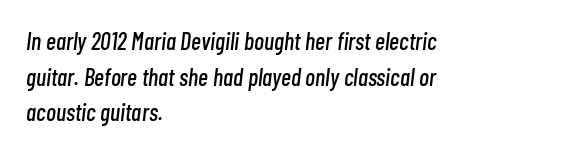
The image shows 24 px text type, italic (leaning right); set left-aligned, normal line spacing (1.48x), normal letter spacing, not underlined.
